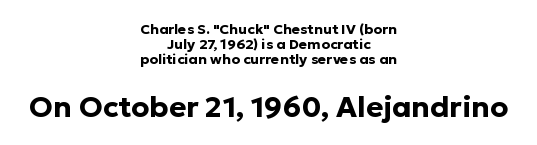
Q: Is the text bold? A: Yes.
Q: Is the text italic (slanted)? A: No, it is upright.
Q: Is the typeface a serif or a sans-serif typeface? A: Sans-serif.
Q: Is the text underlined? A: No.
Q: How is the paragraph aligned? A: Centered.
Q: Is the spacing between letters normal or unusually wide? A: Normal.
Q: Is the spacing between lines tight, normal or loose? A: Tight.
Q: Which block of text is set in a larger size, the first (top) or the second (bottom)? A: The second (bottom) one.
Q: Width (condensed, normal, or wide)? A: Normal.
Q: Stroke contrast? A: Low.
Q: x-height? A: Medium.
Q: Monospaced? A: No.
